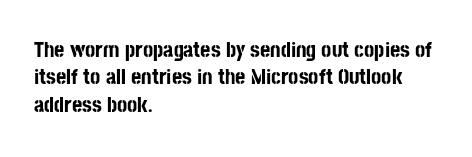
The image shows 22 px bold type, upright; set left-aligned, line spacing 1.24x, normal letter spacing, not underlined.
